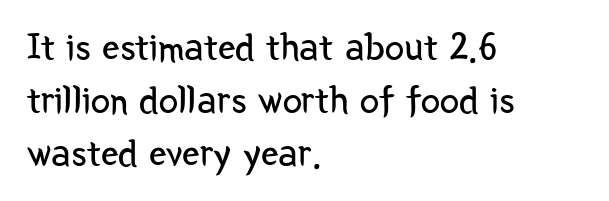
The image shows 39 px regular-weight, condensed sans-serif type, upright; set left-aligned, normal line spacing (1.36x), normal letter spacing, not underlined; low stroke contrast and a medium x-height.
